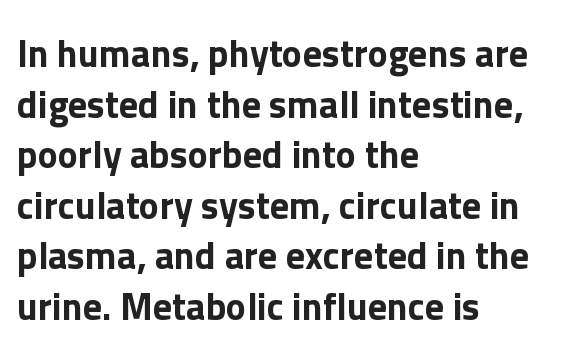
The face used here is proportionally spaced, like ordinary book or web type. Does the copy run flush right? No — it runs flush left. This sample keeps an unexceptional amount of space between lines. The rendering keeps characters at their native spacing. Does the type have serifs? No, each stem ends abruptly. Any mark beneath the type? The region is blank.
